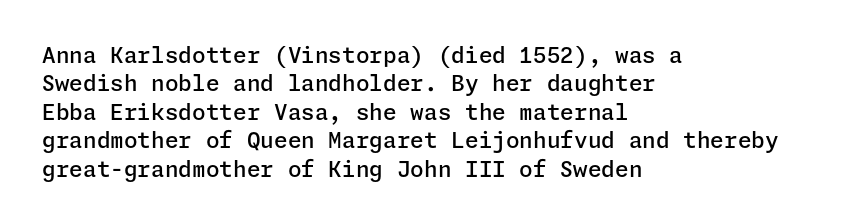
The image shows 22 px text type, upright; set left-aligned, normal line spacing (1.29x), normal letter spacing, not underlined.
